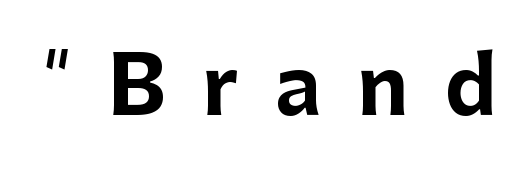
The image shows 80 px bold sans-serif type, upright; set unusually wide letter spacing (+0.45 em), not underlined; low stroke contrast and a medium x-height.
